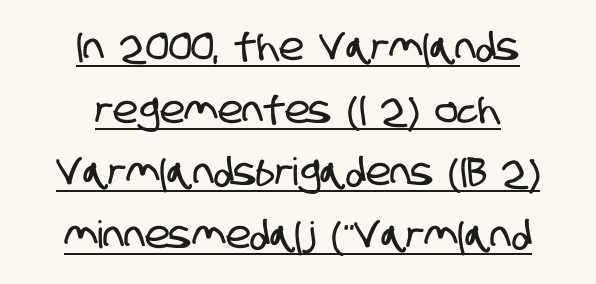
Does a line run under the words? Yes, clearly. This sample keeps an unexceptional amount of space between lines. The passage shown has conventional tracking throughout. The rendering uses natural spacing where letterforms have individual widths. The paragraph shown floats in the horizontal middle. Examine the stroke ends and you'll find no serifs.
